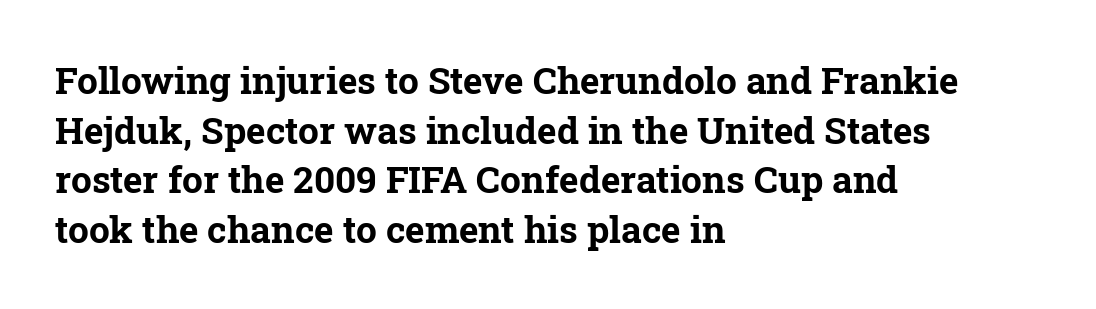
Rows of type keep a routine distance in the vertical direction. The rendering keeps characters at their native spacing. Are there feet on the stems? There are — it's a serif. A clean baseline with only descenders dipping below it. The setting favours the left margin, as ordinary paragraphs usually do.
